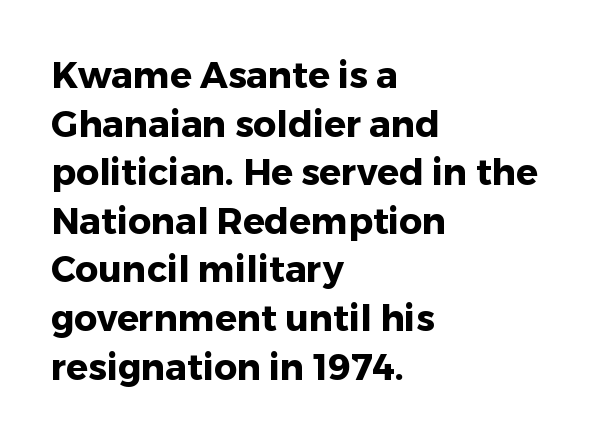
{"serif": "no", "italic": "no", "bold": "yes", "weight": "heavy", "width": "normal", "stroke_contrast": "low", "x_height": "medium", "monospaced": "no", "underline": "no", "align": "left", "line_spacing": "normal", "line_spacing_ratio": 1.35, "letter_spacing": "normal", "letter_spacing_em": 0.0, "glyph_px": 36}
